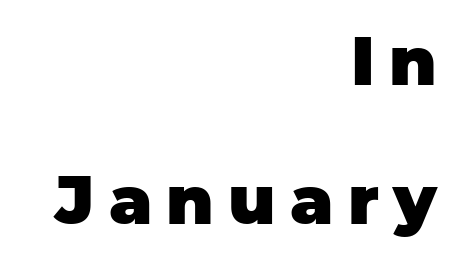
Q: Is the text bold? A: Yes.
Q: Is the text italic (slanted)? A: No, it is upright.
Q: Is the typeface a serif or a sans-serif typeface? A: Sans-serif.
Q: Is the text underlined? A: No.
Q: How is the paragraph aligned? A: Right-aligned.
Q: Is the spacing between letters normal or unusually wide? A: Unusually wide.
Q: Is the spacing between lines tight, normal or loose? A: Loose.
Q: Width (condensed, normal, or wide)? A: Normal.
Q: Stroke contrast? A: Low.
Q: x-height? A: Large.
Q: Monospaced? A: No.
